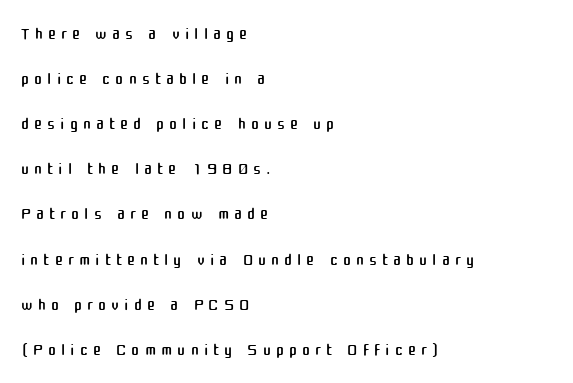
{"italic": "no", "bold": "no", "underline": "no", "align": "left", "line_spacing_ratio": 1.88, "letter_spacing": "wide", "letter_spacing_em": 0.21, "glyph_px": 24}
